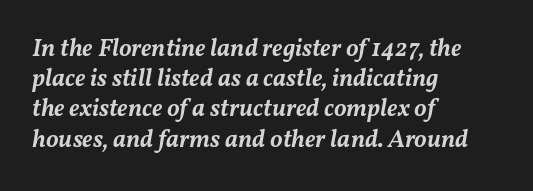
{"italic": "yes", "lean": "right", "slant_degrees": 11, "bold": "semi", "underline": "no", "align": "left", "line_spacing_ratio": 1.21, "letter_spacing": "normal", "letter_spacing_em": 0.0, "glyph_px": 25}
